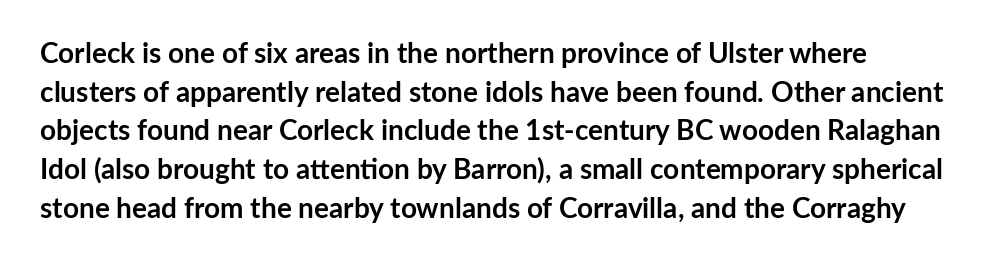
The image shows 28 px semibold sans-serif type, upright; set normal line spacing (1.38x), normal letter spacing, not underlined; low stroke contrast and a medium x-height.
